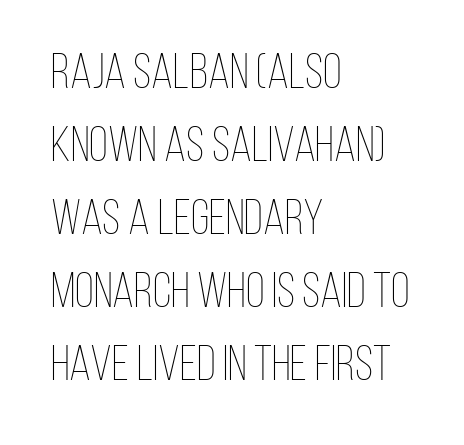
A student would call this left alignment; a typographer would say flush left, rag right. Standard letterfit; no display-style spreading of the glyphs. Every stem runs plumb, perpendicular to the baseline. In terms of leading, this rendering sits right in the middle. Letters rest on an invisible, unmarked baseline.
